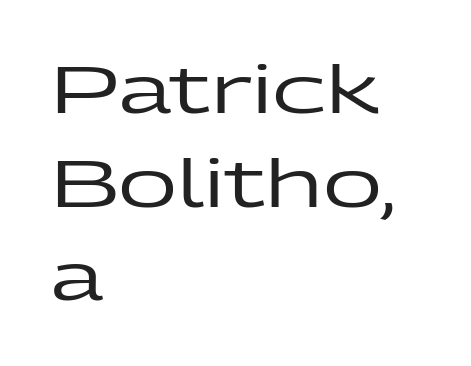
{"serif": "no", "italic": "no", "width": "wide", "stroke_contrast": "low", "x_height": "medium", "monospaced": "no", "underline": "no", "align": "left", "line_spacing": "normal", "line_spacing_ratio": 1.44, "letter_spacing": "normal", "letter_spacing_em": 0.0, "glyph_px": 65}
